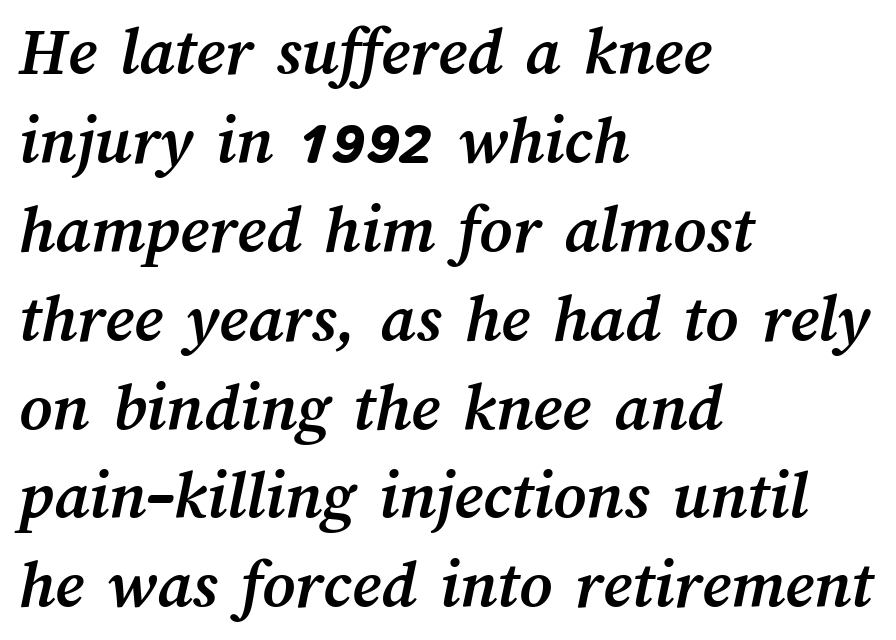
These lines are set flush left with a ragged right edge. I'd describe the lettering as bold — thick and assertive. Any mark beneath the type? The region is blank. Letter spacing: default. These lines are rendered in a variable-pitch font.
